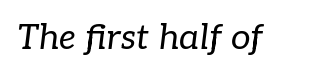
{"serif": "yes", "italic": "yes", "lean": "right", "slant_degrees": 7, "bold": "no", "weight": "regular", "width": "normal", "stroke_contrast": "low", "x_height": "medium", "monospaced": "no", "underline": "no", "letter_spacing": "normal", "letter_spacing_em": 0.0, "glyph_px": 35}
